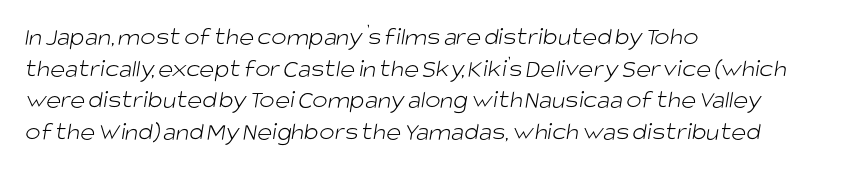
Q: Is the text bold? A: No.
Q: Is the text underlined? A: No.
Q: How is the paragraph aligned? A: Left-aligned.
Q: Is the spacing between letters normal or unusually wide? A: Normal.
